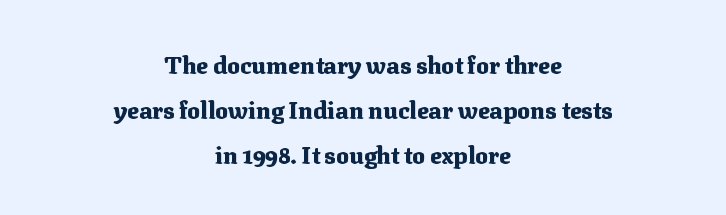
{"italic": "no", "bold": "yes", "underline": "no", "align": "center", "line_spacing_ratio": 1.87, "letter_spacing": "normal", "letter_spacing_em": 0.0, "glyph_px": 24}
